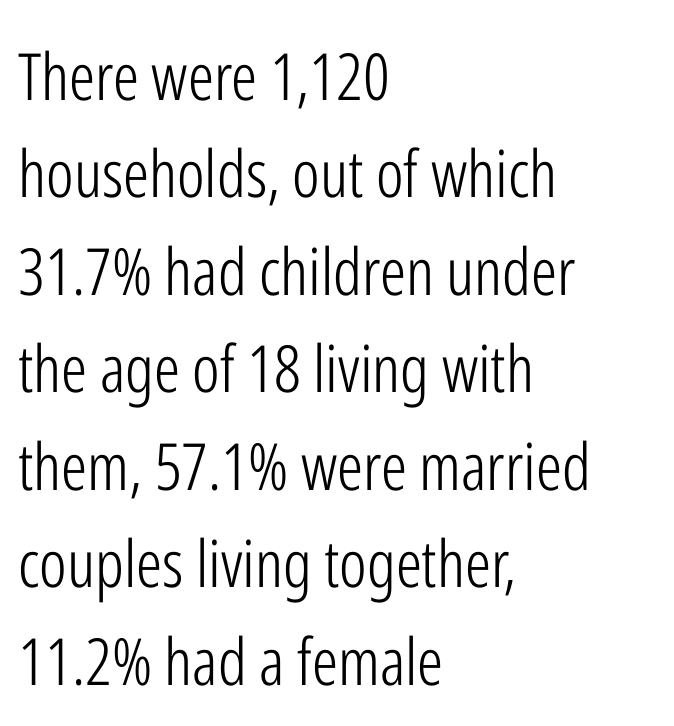
In terms of letterform style, serifs are entirely absent. The face used here is rendered with its standard letterfit. The passage is arranged the way most books set body copy — flush left. The designer left line spacing at the default.
